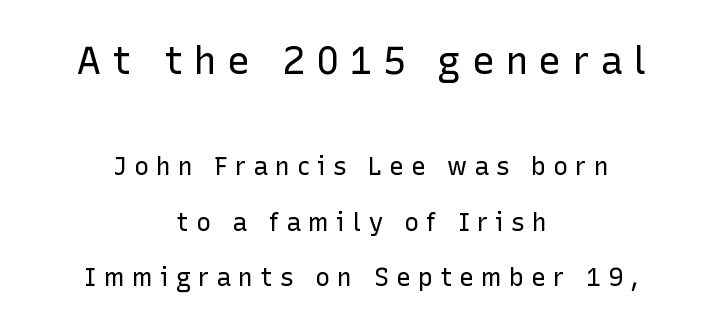
The image shows 38 px regular-weight sans-serif type, upright; set centered, loose line spacing (2.21x), unusually wide letter spacing (+0.28 em), not underlined; the first (top) block is 1.52x larger; low stroke contrast and a medium x-height.
